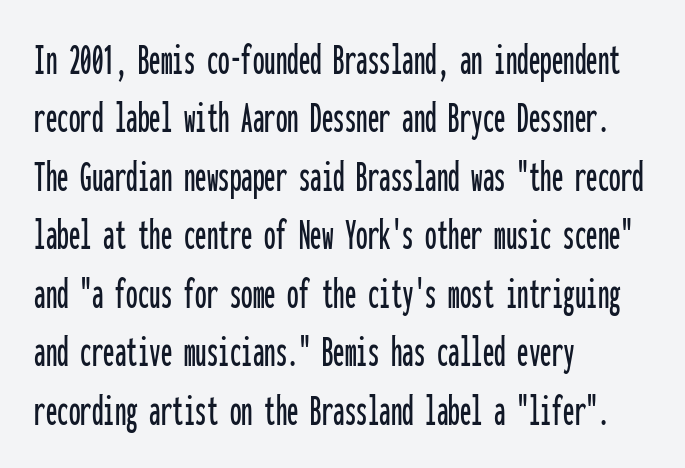
Q: Is the text italic (slanted)? A: No, it is upright.
Q: Is the typeface a serif or a sans-serif typeface? A: Sans-serif.
Q: Is the text underlined? A: No.
Q: How is the paragraph aligned? A: Left-aligned.
Q: Is the spacing between letters normal or unusually wide? A: Normal.
Q: Is the spacing between lines tight, normal or loose? A: Normal.
Q: Width (condensed, normal, or wide)? A: Condensed.
Q: Stroke contrast? A: Low.
Q: x-height? A: Medium.
Q: Monospaced? A: Yes.
